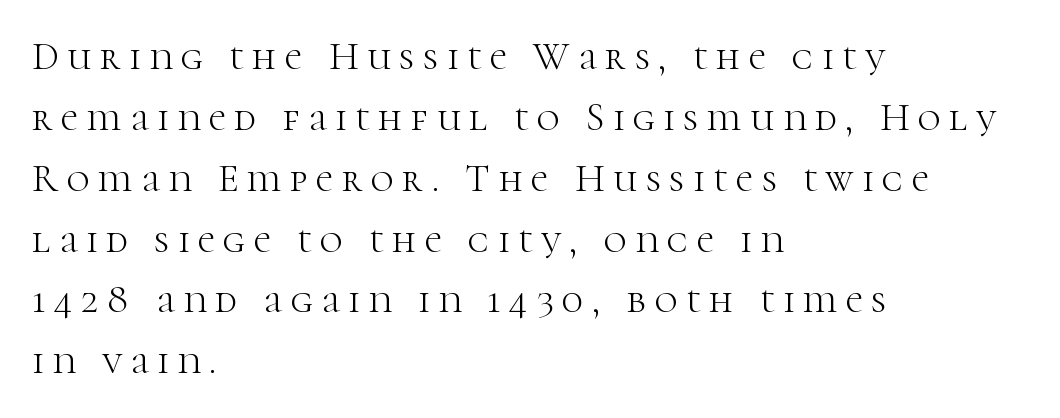
These lines are rendered in a variable-pitch font. Unlike italic type, these characters show no tilt at all. Check the space under the baseline: it is left empty. Every row of glyphs begins at an identical x-position on the left. Line spacing here is normal.
